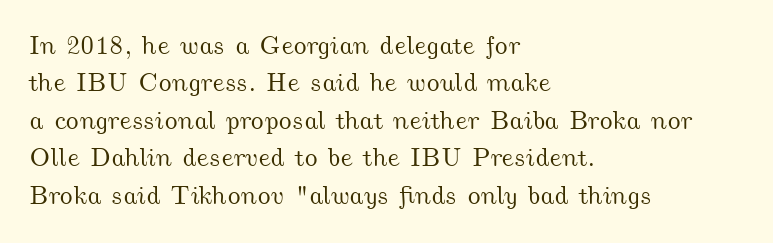
Q: Is the text underlined? A: No.
Q: How is the paragraph aligned? A: Left-aligned.
Q: Is the spacing between letters normal or unusually wide? A: Normal.
Q: Is the spacing between lines tight, normal or loose? A: Normal.
